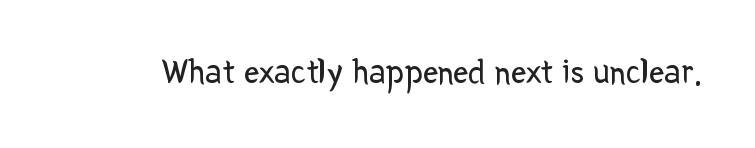
The rendering keeps characters at their native spacing. Serif or sans? Sans — the stroke terminals are bare. Heaviness? Minimal to ordinary, like unemphasized prose. This sample uses an upright cut, with every glyph sitting square on the baseline. Proportional: the letters do not fall into vertical columns. Glance below the letters and you will spot only blank space.
